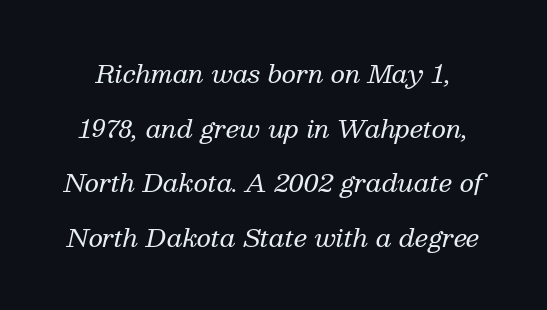
{"italic": "yes", "lean": "right", "slant_degrees": 13, "bold": "no", "underline": "no", "line_spacing": "loose", "line_spacing_ratio": 2.19, "letter_spacing": "normal", "letter_spacing_em": 0.0, "glyph_px": 25}
